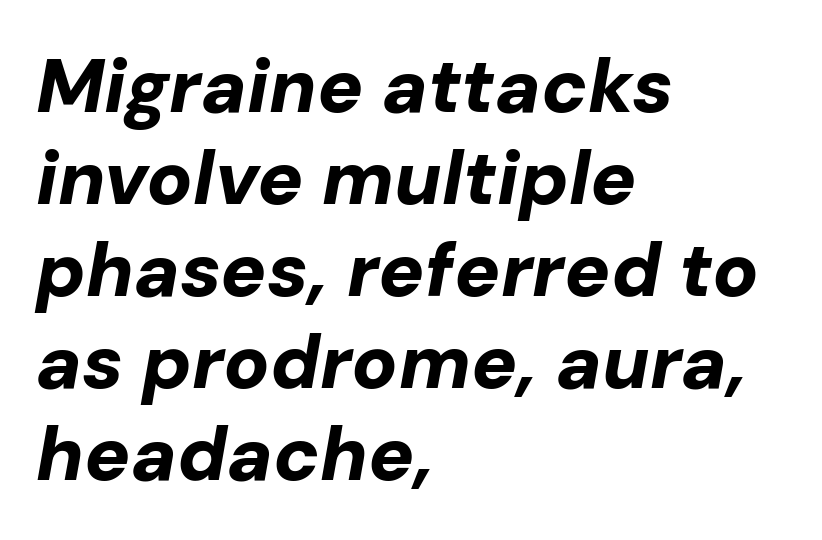
{"italic": "yes", "lean": "right", "slant_degrees": 10, "bold": "yes", "weight": "bold", "width": "normal", "stroke_contrast": "low", "x_height": "medium", "monospaced": "no", "underline": "no", "align": "left", "line_spacing_ratio": 1.21, "letter_spacing": "normal", "letter_spacing_em": 0.0, "glyph_px": 76}
